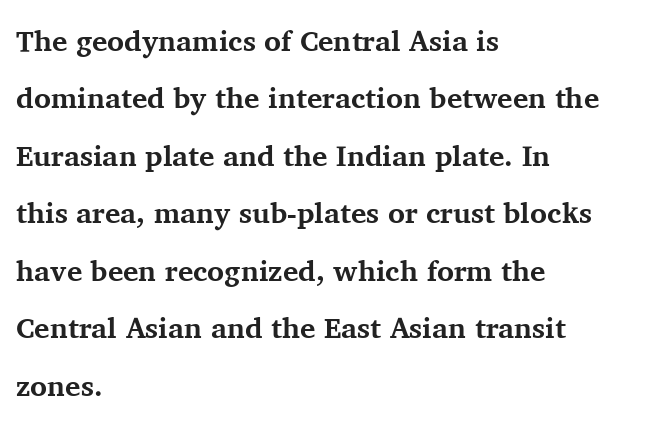
{"serif": "yes", "italic": "no", "bold": "yes", "weight": "bold", "width": "normal", "stroke_contrast": "medium", "x_height": "medium", "monospaced": "no", "underline": "no", "align": "left", "line_spacing": "loose", "line_spacing_ratio": 1.98, "letter_spacing": "normal", "letter_spacing_em": 0.0, "glyph_px": 29}
